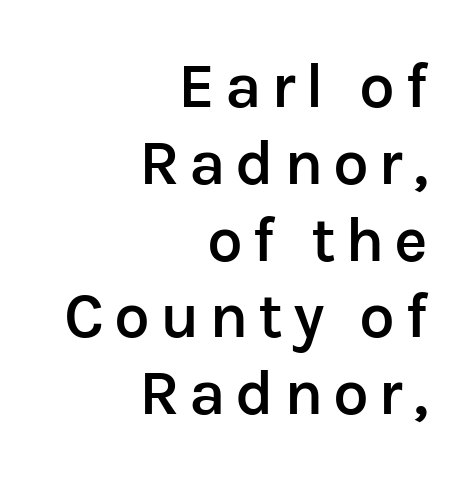
Q: Is the text bold? A: Semi-bold.
Q: Is the text italic (slanted)? A: No, it is upright.
Q: Is the typeface a serif or a sans-serif typeface? A: Sans-serif.
Q: Is the text underlined? A: No.
Q: How is the paragraph aligned? A: Right-aligned.
Q: Width (condensed, normal, or wide)? A: Normal.
Q: Stroke contrast? A: Low.
Q: x-height? A: Medium.
Q: Monospaced? A: No.
